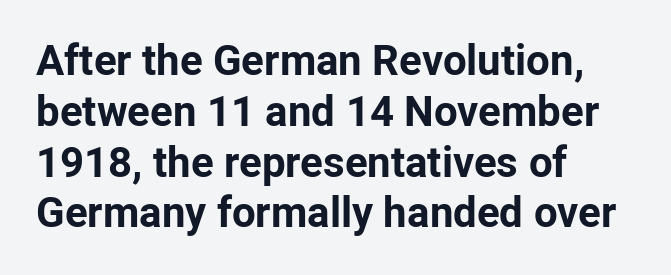
Q: Is the text bold? A: Yes.
Q: Is the text italic (slanted)? A: No, it is upright.
Q: Is the typeface a serif or a sans-serif typeface? A: Sans-serif.
Q: Is the text underlined? A: No.
Q: How is the paragraph aligned? A: Left-aligned.
Q: Is the spacing between letters normal or unusually wide? A: Normal.
Q: Width (condensed, normal, or wide)? A: Normal.
Q: Stroke contrast? A: Low.
Q: x-height? A: Medium.
Q: Monospaced? A: No.
